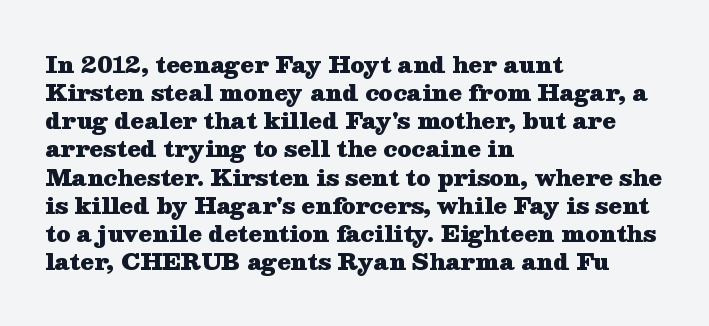
Q: Is the text bold? A: Yes.
Q: Is the text italic (slanted)? A: No, it is upright.
Q: Is the text underlined? A: No.
Q: How is the paragraph aligned? A: Left-aligned.
Q: Is the spacing between letters normal or unusually wide? A: Normal.
Q: Is the spacing between lines tight, normal or loose? A: Normal.
